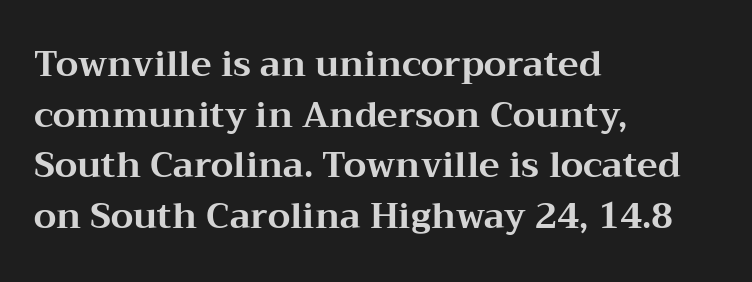
The image shows 35 px bold, wide serif type, upright; set left-aligned, normal line spacing (1.45x), normal letter spacing, not underlined; medium stroke contrast and a medium x-height.
